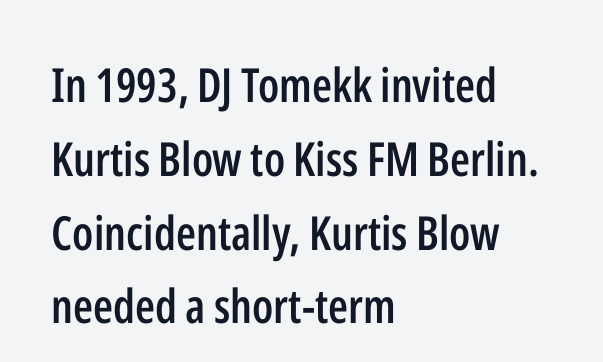
The image shows 47 px semibold, condensed sans-serif type, upright; set left-aligned, normal line spacing (1.57x), normal letter spacing, not underlined; low stroke contrast and a medium x-height.
